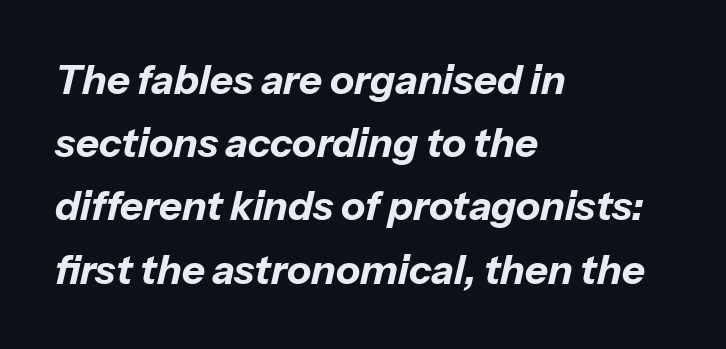
The image shows 40 px bold type, italic (leaning right); set left-aligned, normal line spacing (1.58x), normal letter spacing, not underlined; low stroke contrast and a medium x-height.
